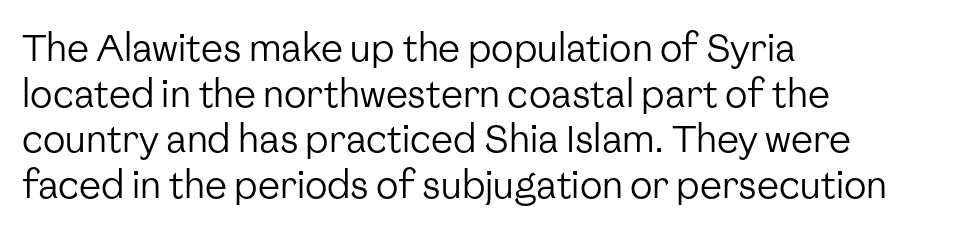
Ordinary non-slanted type is in use. These lines are rendered in a variable-pitch font. Glyph-to-glyph distance matches everyday printed text. The string is rendered with underlining switched off. The font is comparable to plain body text, perhaps lighter. The setting favours the left margin, as ordinary paragraphs usually do.
